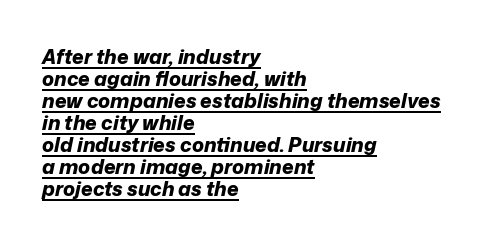
The image shows 20 px bold type, italic (leaning right); set left-aligned, tight line spacing (1.1x), normal letter spacing, underlined.
